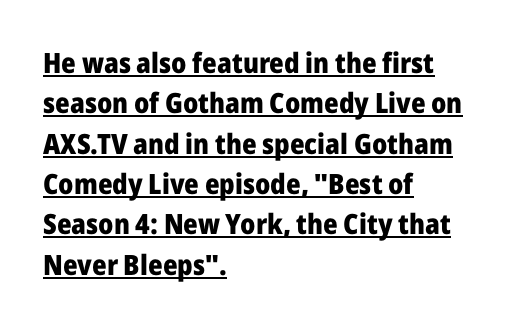
The image shows 28 px heavy sans-serif type, upright; set left-aligned, normal line spacing (1.44x), normal letter spacing, underlined; low stroke contrast and a medium x-height.
